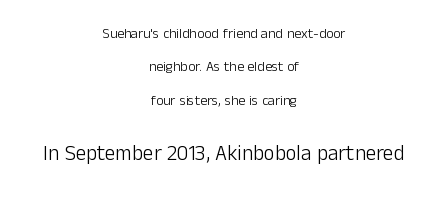
The image shows 21 px text type, upright; set centered, loose line spacing (2.38x), normal letter spacing, not underlined; the second (bottom) block is 1.5x larger.
